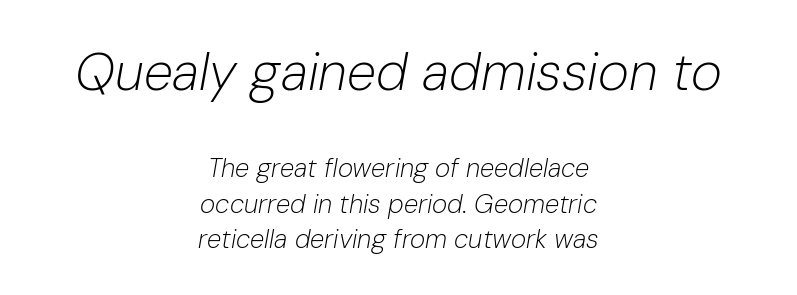
{"italic": "yes", "lean": "right", "slant_degrees": 10, "bold": "no", "weight": "light", "width": "normal", "stroke_contrast": "low", "x_height": "medium", "monospaced": "no", "underline": "no", "align": "center", "line_spacing": "normal", "line_spacing_ratio": 1.36, "letter_spacing": "normal", "letter_spacing_em": 0.0, "larger_block": "first", "size_ratio": 2.04, "glyph_px": 53}
